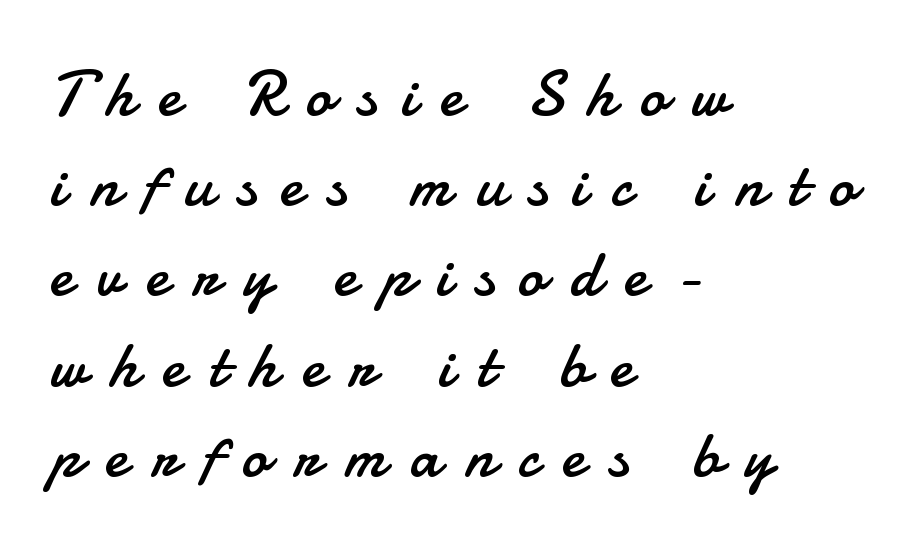
The passage shown is typed in a proportional face where columns would drift. The lines are quadded left. Vertical spacing — default. The characters display no serif detailing; their extremities are plain.
